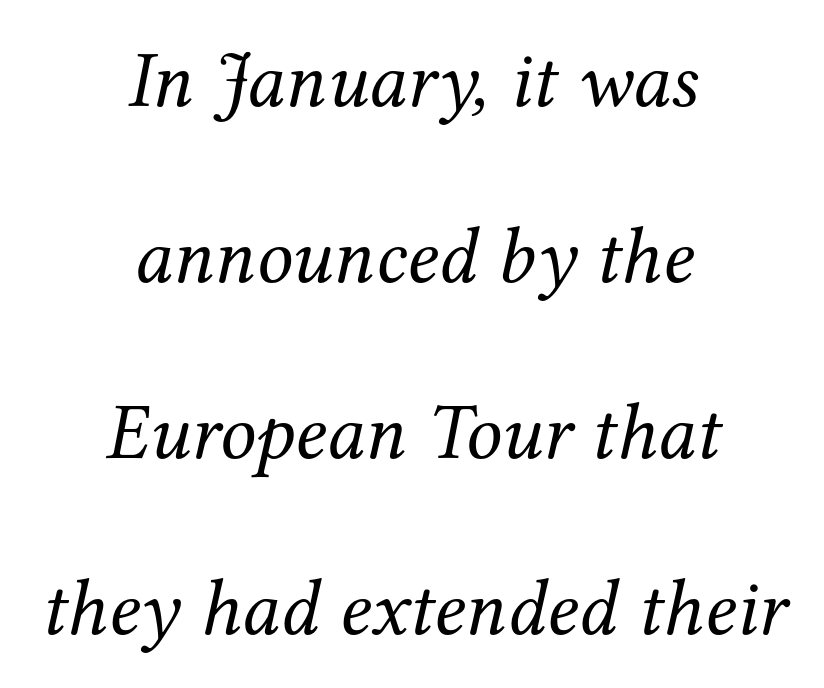
The image shows 80 px regular-weight serif type, italic (leaning right); set centered, loose line spacing (2.2x), normal letter spacing, not underlined; medium stroke contrast and a medium x-height.
